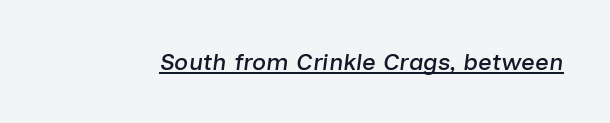
Honestly, the underline is the first thing you notice here. How are the letters spaced? Ordinarily, with no added tracking. Would a proofreader flag this as italicized? Yes.
